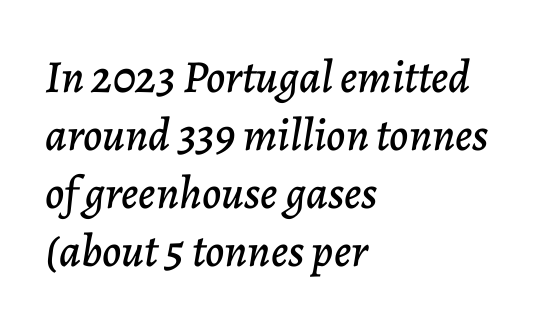
The foot of each line stays bare and open. Layout note: lines flush left. Varying glyph widths throughout — classic text-font behaviour. Regular leading. Honestly, the letter spacing is just normal — you wouldn't notice it. The glyphs look as if they've been sheared to an angle.
